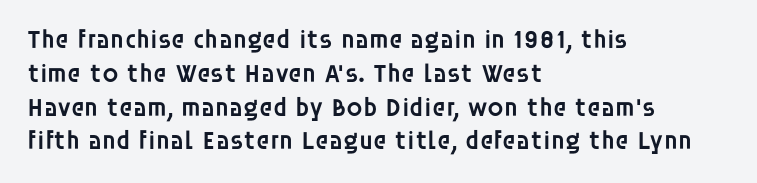
{"italic": "no", "bold": "semi", "underline": "no", "align": "left", "line_spacing": "normal", "line_spacing_ratio": 1.3, "letter_spacing": "normal", "letter_spacing_em": 0.0, "glyph_px": 26}
